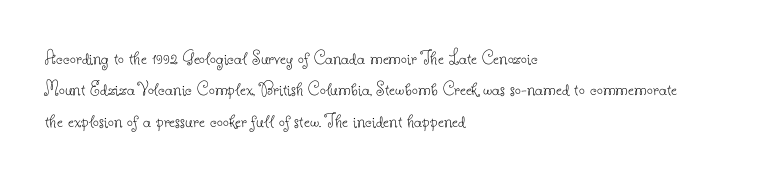
{"italic": "no", "bold": "no", "underline": "no", "align": "left", "line_spacing": "normal", "line_spacing_ratio": 1.5, "letter_spacing": "normal", "letter_spacing_em": 0.0, "glyph_px": 21}
